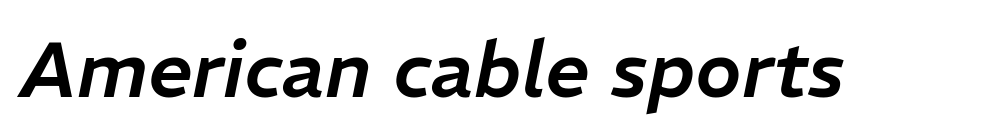
Q: Is the text italic (slanted)? A: Yes, it leans right by about 11 degrees.
Q: Is the text underlined? A: No.
Q: Is the spacing between letters normal or unusually wide? A: Normal.
Q: Width (condensed, normal, or wide)? A: Normal.
Q: Stroke contrast? A: Low.
Q: x-height? A: Medium.
Q: Monospaced? A: No.
